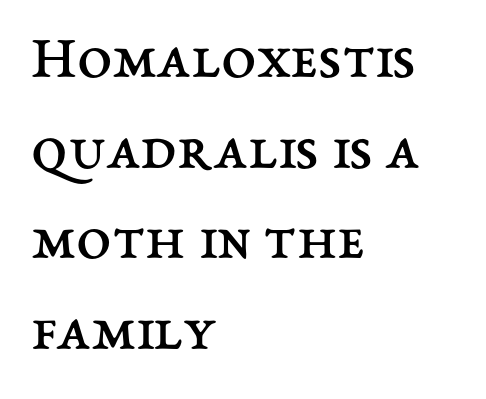
Q: Is the text bold? A: No.
Q: Is the text italic (slanted)? A: No, it is upright.
Q: Is the text underlined? A: No.
Q: How is the paragraph aligned? A: Left-aligned.
Q: Is the spacing between letters normal or unusually wide? A: Normal.
Q: Is the spacing between lines tight, normal or loose? A: Normal.
Q: Width (condensed, normal, or wide)? A: Normal.
Q: Stroke contrast? A: Medium.
Q: x-height? A: Medium.
Q: Monospaced? A: No.
